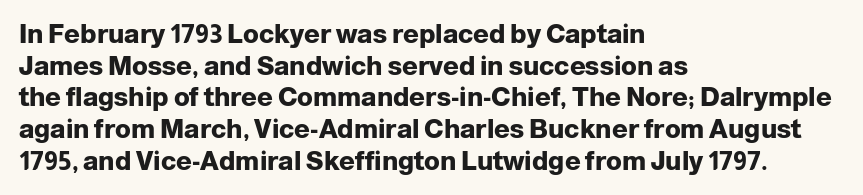
I'd describe the lettering as bold — thick and assertive. Words appear dense and cohesive because spacing is normal. Reading down the block, your eye returns to a fixed left position each line. The lettering holds an erect, upright posture throughout. Descender tails drop into unmarked territory.
